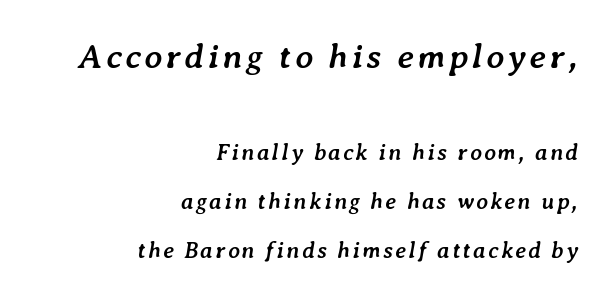
Q: Is the text bold? A: Yes.
Q: Is the text italic (slanted)? A: Yes, it leans right by about 7 degrees.
Q: Is the text underlined? A: No.
Q: How is the paragraph aligned? A: Right-aligned.
Q: Is the spacing between lines tight, normal or loose? A: Loose.
Q: Which block of text is set in a larger size, the first (top) or the second (bottom)? A: The first (top) one.
Q: Width (condensed, normal, or wide)? A: Normal.
Q: Stroke contrast? A: Low.
Q: x-height? A: Medium.
Q: Monospaced? A: No.
